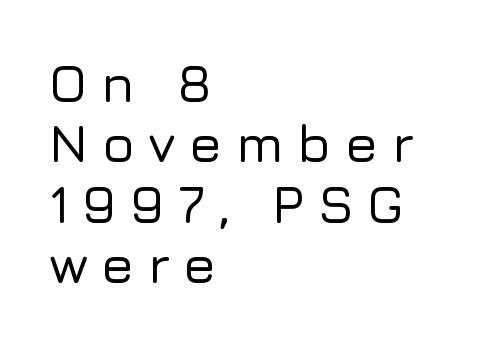
The image shows 54 px sans-serif type, upright; set left-aligned, tight line spacing (1.12x), unusually wide letter spacing (+0.24 em), not underlined; low stroke contrast and a medium x-height.
